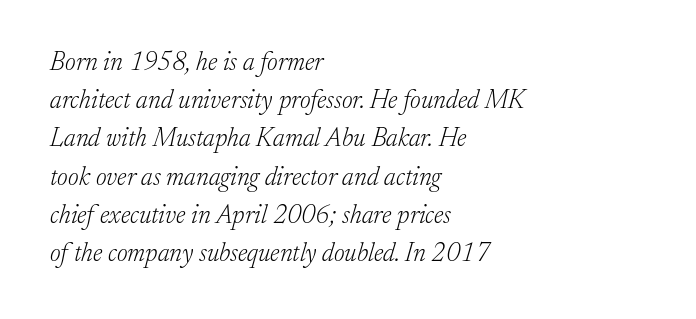
You can tell it's italic because the verticals aren't actually vertical. The line-height multiplier appears to be the usual default. Visually the block forms a straight wall on the left and a jagged coastline on the right. The string is rendered with underlining switched off.
